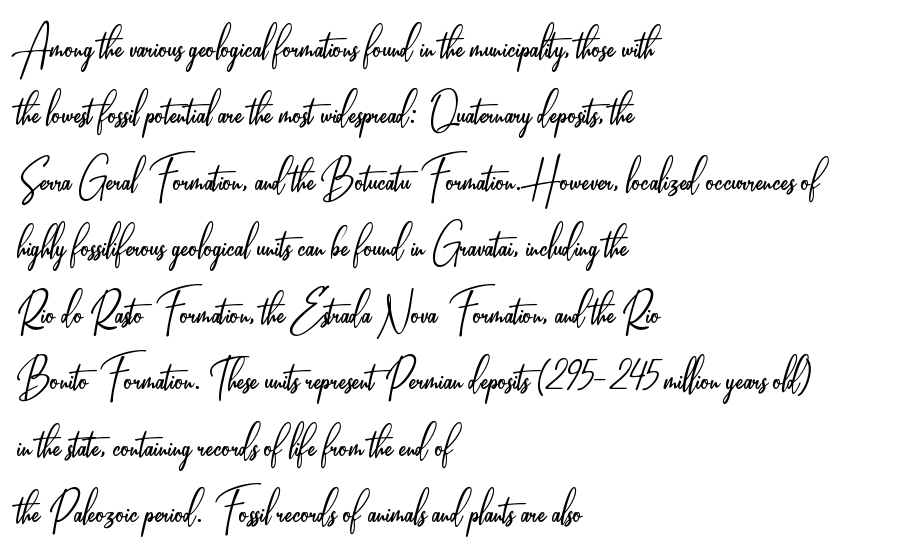
Q: Is the text bold? A: No.
Q: Is the text italic (slanted)? A: Yes.
Q: Is the typeface a serif or a sans-serif typeface? A: Sans-serif.
Q: Is the text underlined? A: No.
Q: How is the paragraph aligned? A: Left-aligned.
Q: Is the spacing between letters normal or unusually wide? A: Normal.
Q: Width (condensed, normal, or wide)? A: Condensed.
Q: Stroke contrast? A: Low.
Q: x-height? A: Small.
Q: Monospaced? A: No.
